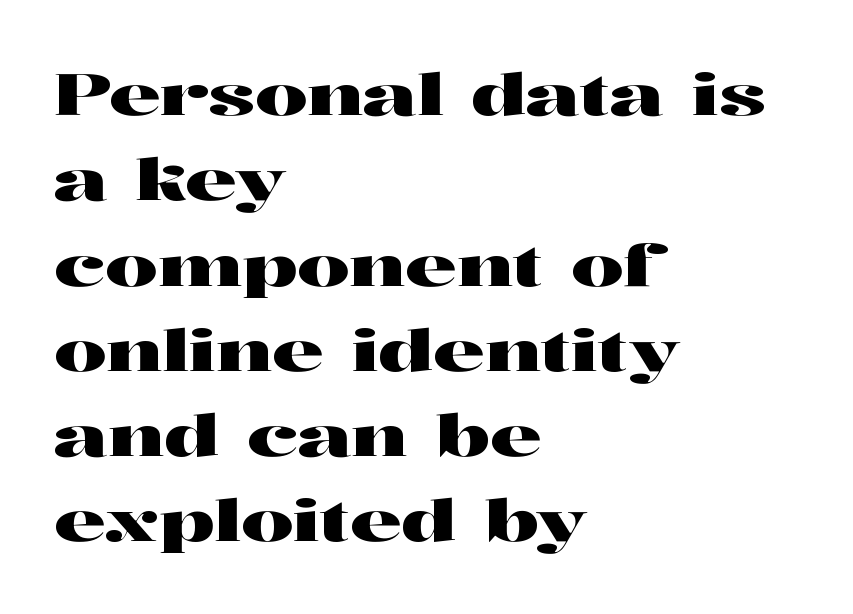
Stroke terminals: seriffed. Horizontal bands of white between lines are of average thickness. Here the designer chose a conventional face with non-uniform glyph widths. Nobody touched the tracking dial on this one. Is the block centered? No — it sits flush against the left margin. The string is rendered with underlining switched off.
